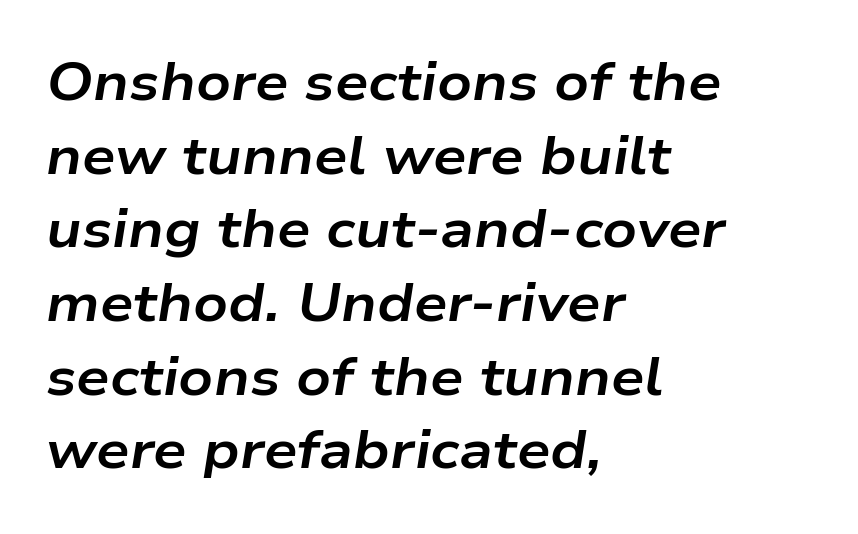
Q: Is the text bold? A: Yes.
Q: Is the text italic (slanted)? A: Yes, it leans right by about 9 degrees.
Q: Is the text underlined? A: No.
Q: How is the paragraph aligned? A: Left-aligned.
Q: Is the spacing between letters normal or unusually wide? A: Normal.
Q: Is the spacing between lines tight, normal or loose? A: Normal.
Q: Width (condensed, normal, or wide)? A: Wide.
Q: Stroke contrast? A: Low.
Q: x-height? A: Medium.
Q: Monospaced? A: No.
